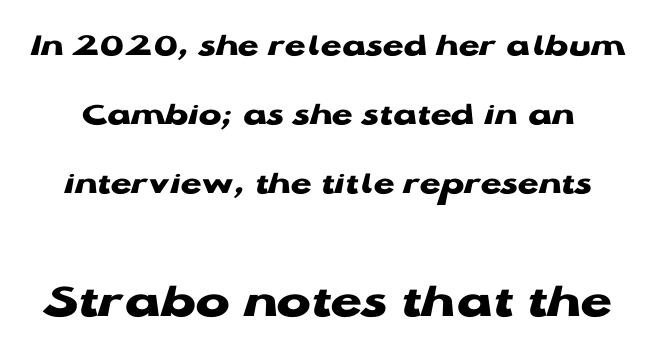
The face used here is a sans, in the tradition of grotesques and geometrics. The lettering holds an erect, upright posture throughout. A typesetter would call this proportional, since set widths differ per character. The passage shown stacks its lines with a broad gap.
